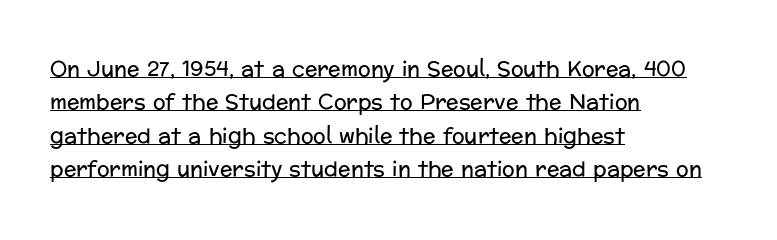
{"italic": "no", "bold": "no", "underline": "yes", "align": "left", "line_spacing": "normal", "line_spacing_ratio": 1.59, "letter_spacing": "normal", "letter_spacing_em": 0.0, "glyph_px": 21}
